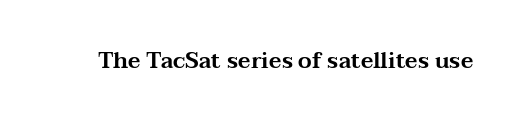
The image shows 22 px text type, upright; set normal letter spacing, not underlined.
